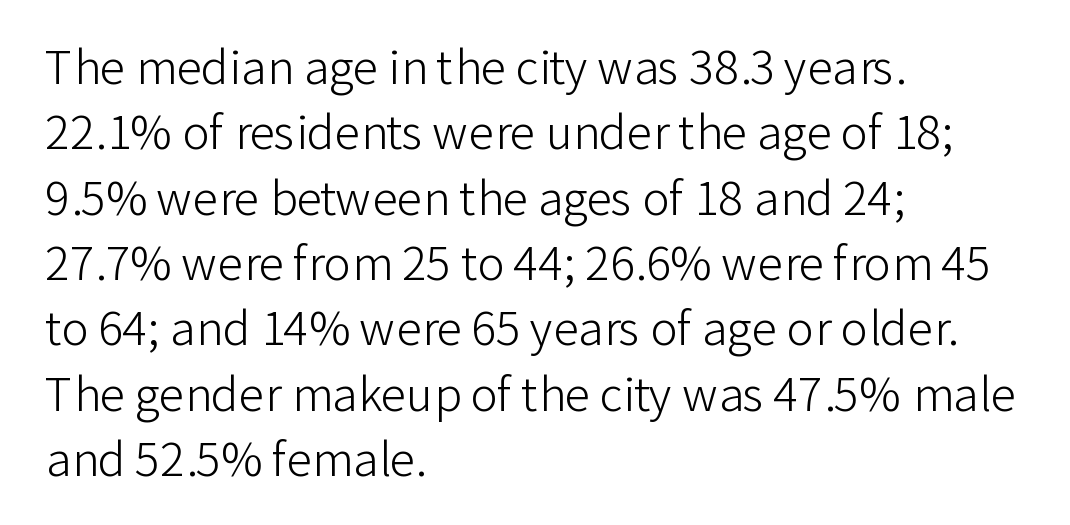
Q: Is the text bold? A: No.
Q: Is the text italic (slanted)? A: No, it is upright.
Q: Is the typeface a serif or a sans-serif typeface? A: Sans-serif.
Q: Is the text underlined? A: No.
Q: How is the paragraph aligned? A: Left-aligned.
Q: Is the spacing between letters normal or unusually wide? A: Normal.
Q: Is the spacing between lines tight, normal or loose? A: Normal.
Q: Width (condensed, normal, or wide)? A: Normal.
Q: Stroke contrast? A: Low.
Q: x-height? A: Medium.
Q: Monospaced? A: No.
